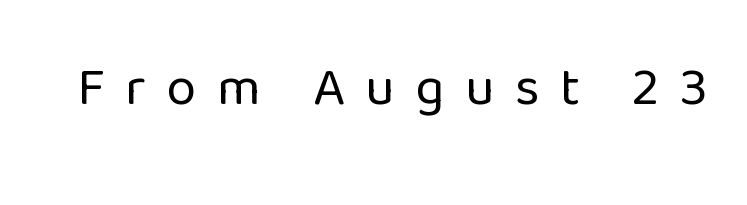
{"serif": "no", "italic": "no", "bold": "no", "weight": "regular", "width": "normal", "stroke_contrast": "low", "x_height": "medium", "monospaced": "no", "underline": "no", "letter_spacing": "wide", "letter_spacing_em": 0.38, "glyph_px": 54}
